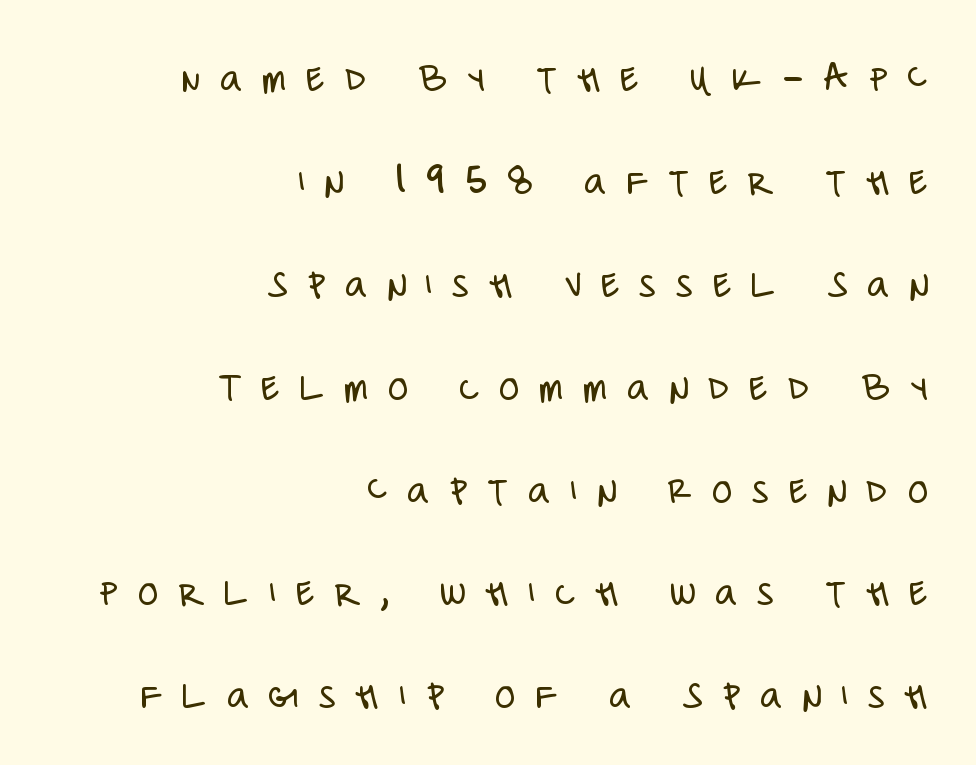
Q: Is the text bold? A: No.
Q: Is the text italic (slanted)? A: No, it is upright.
Q: Is the typeface a serif or a sans-serif typeface? A: Sans-serif.
Q: Is the text underlined? A: No.
Q: How is the paragraph aligned? A: Right-aligned.
Q: Is the spacing between letters normal or unusually wide? A: Unusually wide.
Q: Is the spacing between lines tight, normal or loose? A: Loose.
Q: Width (condensed, normal, or wide)? A: Condensed.
Q: Stroke contrast? A: Low.
Q: x-height? A: Large.
Q: Monospaced? A: No.
